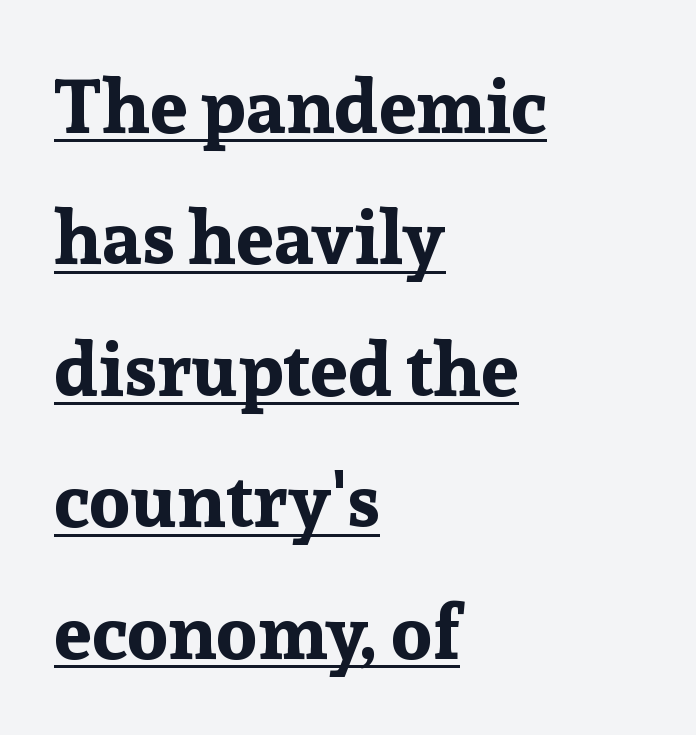
{"serif": "yes", "italic": "no", "bold": "yes", "weight": "bold", "width": "normal", "stroke_contrast": "low", "x_height": "medium", "monospaced": "no", "underline": "yes", "align": "left", "line_spacing_ratio": 1.73, "letter_spacing": "normal", "letter_spacing_em": 0.0, "glyph_px": 76}
